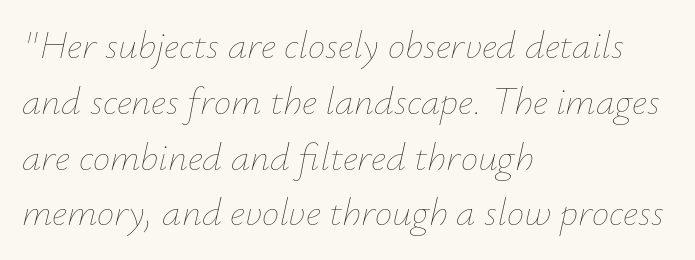
The image shows 39 px thin type, italic (leaning right); set left-aligned, normal line spacing (1.43x), normal letter spacing, not underlined; low stroke contrast and a small x-height.
